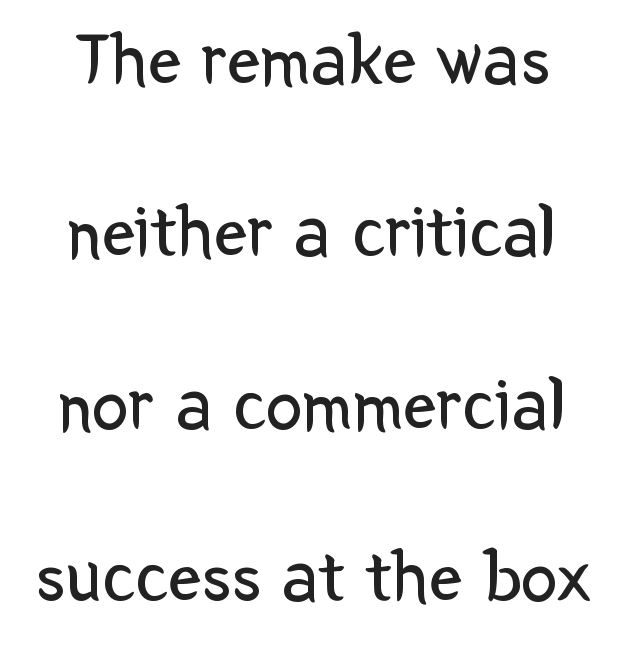
Q: Is the text bold? A: No.
Q: Is the text italic (slanted)? A: No, it is upright.
Q: Is the typeface a serif or a sans-serif typeface? A: Sans-serif.
Q: Is the text underlined? A: No.
Q: How is the paragraph aligned? A: Centered.
Q: Is the spacing between letters normal or unusually wide? A: Normal.
Q: Is the spacing between lines tight, normal or loose? A: Loose.
Q: Width (condensed, normal, or wide)? A: Normal.
Q: Stroke contrast? A: Low.
Q: x-height? A: Medium.
Q: Monospaced? A: No.
